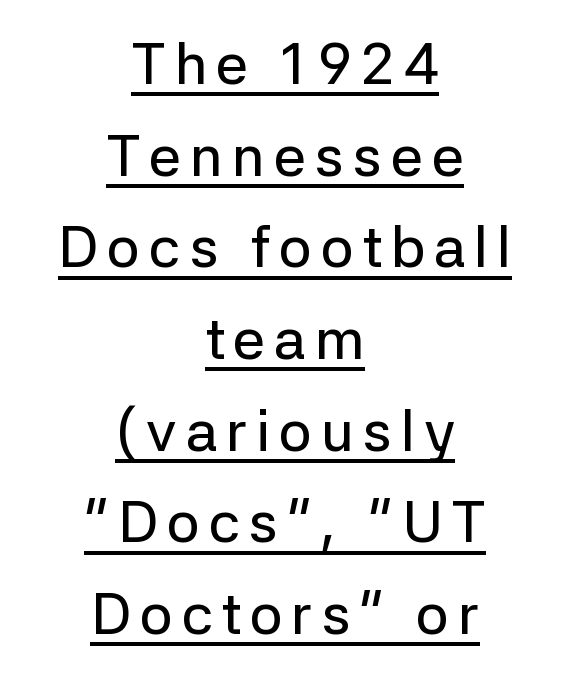
{"serif": "no", "italic": "no", "width": "normal", "stroke_contrast": "low", "x_height": "medium", "monospaced": "no", "underline": "yes", "align": "center", "line_spacing": "normal", "line_spacing_ratio": 1.58, "glyph_px": 58}
